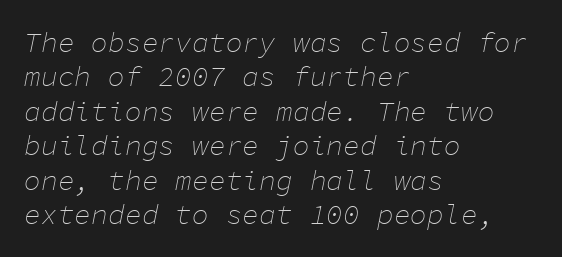
The image shows 28 px thin type, italic (leaning right), monospaced; set left-aligned, line spacing 1.23x, normal letter spacing, not underlined; low stroke contrast and a medium x-height.
